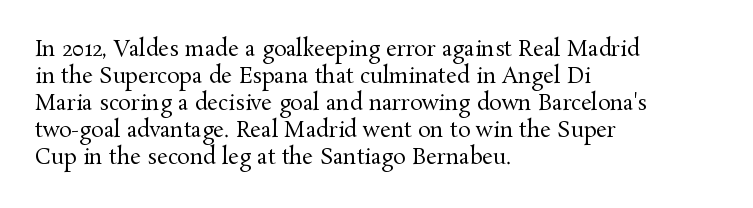
The image shows 21 px text type, upright; set left-aligned, normal line spacing (1.28x), normal letter spacing, not underlined.
